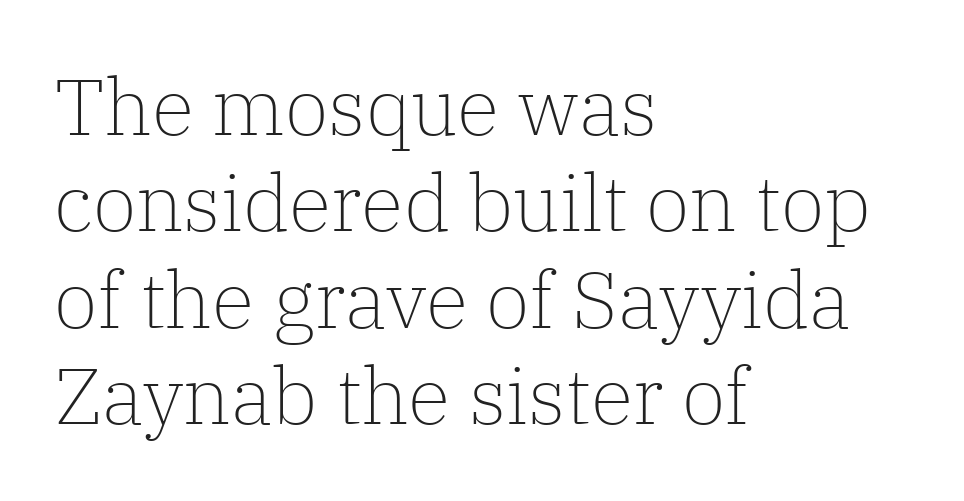
{"serif": "yes", "italic": "no", "bold": "no", "weight": "light", "width": "normal", "stroke_contrast": "low", "x_height": "medium", "monospaced": "no", "underline": "no", "align": "left", "line_spacing_ratio": 1.22, "letter_spacing": "normal", "letter_spacing_em": 0.0, "glyph_px": 79}
